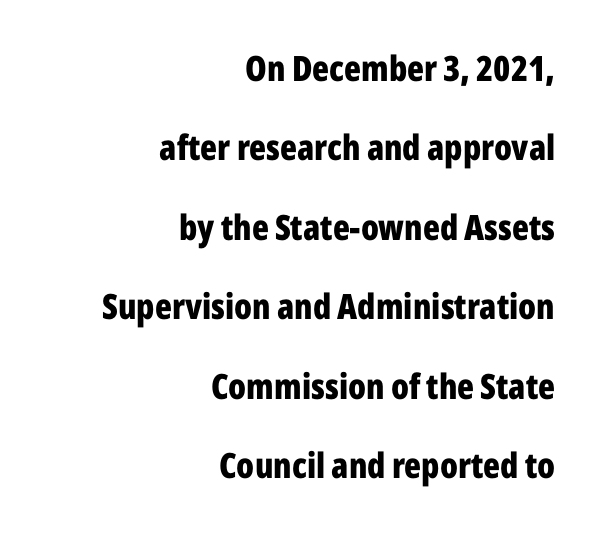
Looks like regular typesetting: each glyph gets only the width it needs. Reading down the column, the eye jumps a long way to each next line. A typesetter would label this face a sans. The type is set solid horizontally, with unmodified tracking. The letters stand upright; this is a roman face. Every letter is thick-stroked: bold, no question.
